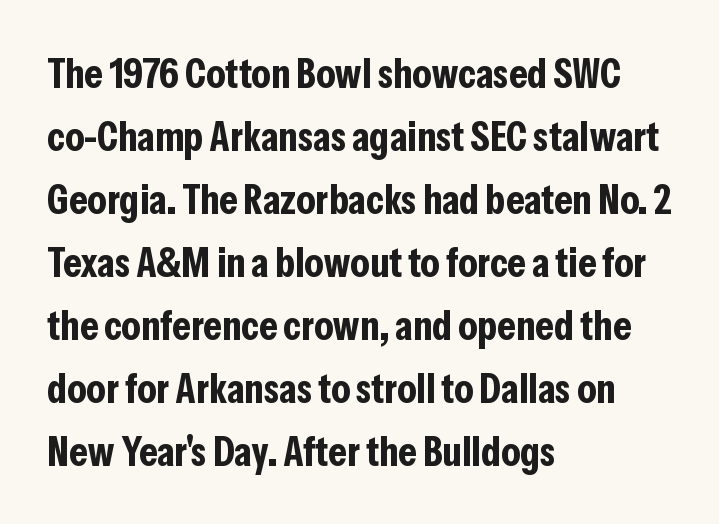
The image shows 42 px bold, condensed sans-serif type, upright; set left-aligned, normal line spacing (1.5x), normal letter spacing, not underlined; low stroke contrast and a medium x-height.
